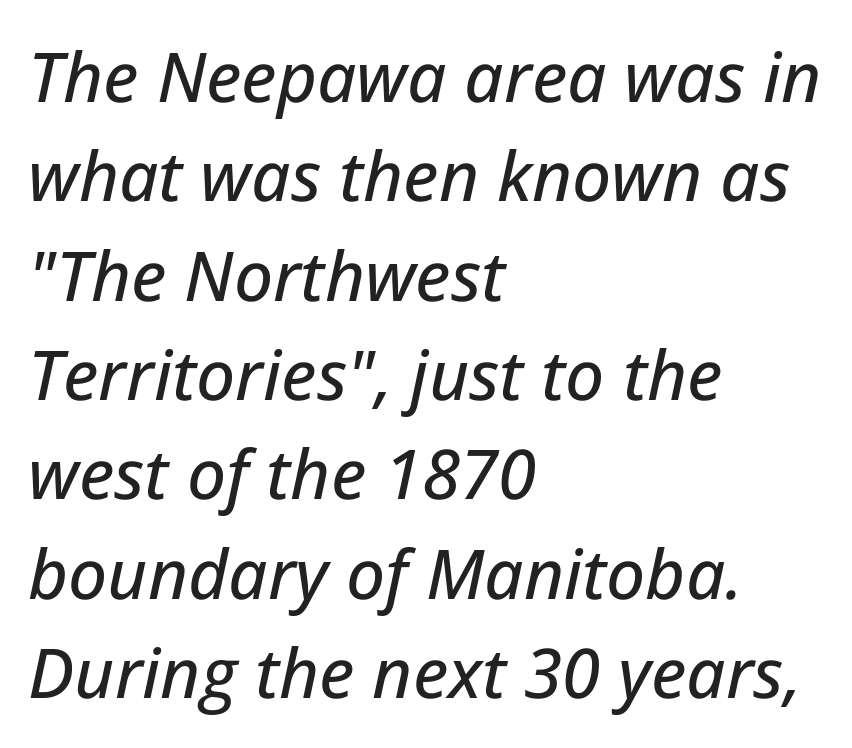
Q: Is the text italic (slanted)? A: Yes, it leans right by about 12 degrees.
Q: Is the text underlined? A: No.
Q: How is the paragraph aligned? A: Left-aligned.
Q: Is the spacing between letters normal or unusually wide? A: Normal.
Q: Is the spacing between lines tight, normal or loose? A: Normal.
Q: Width (condensed, normal, or wide)? A: Normal.
Q: Stroke contrast? A: Low.
Q: x-height? A: Medium.
Q: Monospaced? A: No.
